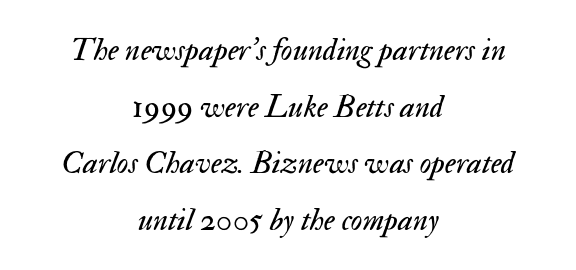
{"italic": "yes", "lean": "right", "slant_degrees": 17, "bold": "no", "weight": "regular", "width": "normal", "stroke_contrast": "medium", "x_height": "small", "monospaced": "no", "underline": "no", "align": "center", "line_spacing_ratio": 1.77, "letter_spacing": "normal", "letter_spacing_em": 0.0, "glyph_px": 32}
